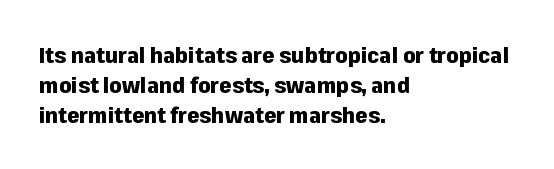
{"italic": "no", "bold": "yes", "underline": "no", "align": "left", "line_spacing": "normal", "line_spacing_ratio": 1.36, "letter_spacing": "normal", "letter_spacing_em": 0.0, "glyph_px": 22}
